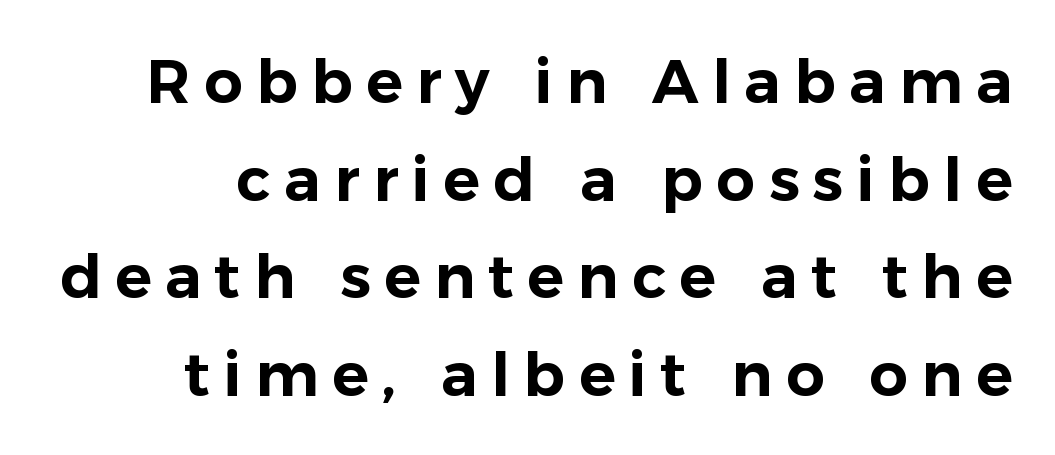
Q: Is the text italic (slanted)? A: No, it is upright.
Q: Is the typeface a serif or a sans-serif typeface? A: Sans-serif.
Q: Is the text underlined? A: No.
Q: Is the spacing between letters normal or unusually wide? A: Unusually wide.
Q: Is the spacing between lines tight, normal or loose? A: Normal.
Q: Width (condensed, normal, or wide)? A: Normal.
Q: Stroke contrast? A: Low.
Q: x-height? A: Medium.
Q: Monospaced? A: No.
